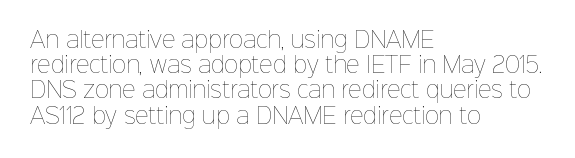
The letterforms sit shoulder to shoulder at normal distance. Typeset ragged right — the left edge is the straight one. The lettering holds an erect, upright posture throughout. Vertical stems look standard width or narrower in stroke. Beneath every word, the page is bare.
